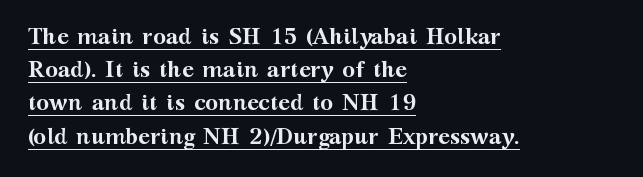
The image shows 22 px bold type, upright; set left-aligned, normal line spacing (1.51x), normal letter spacing, underlined.
